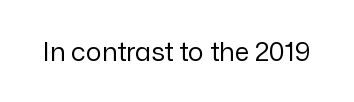
The image shows 26 px text type, upright; set normal letter spacing, not underlined.
